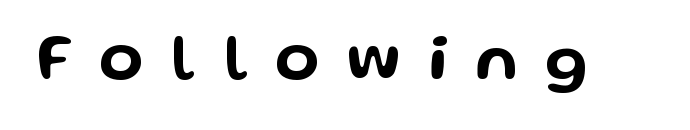
{"serif": "no", "italic": "no", "width": "wide", "stroke_contrast": "low", "x_height": "medium", "monospaced": "no", "underline": "no", "letter_spacing": "wide", "letter_spacing_em": 0.42, "glyph_px": 65}
